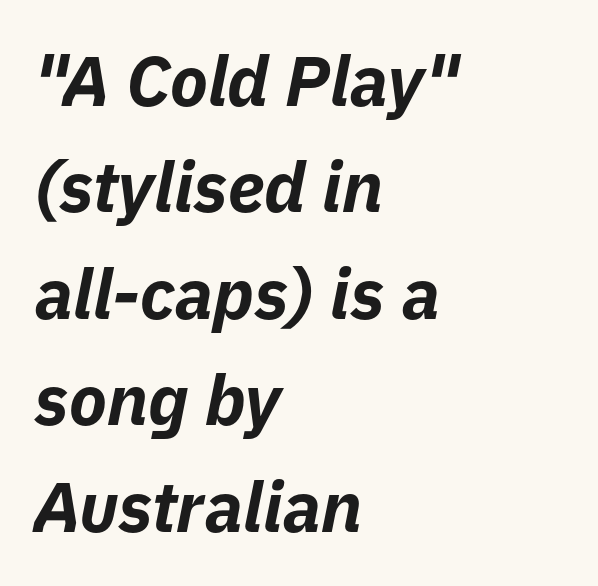
{"italic": "yes", "lean": "right", "slant_degrees": 11, "bold": "yes", "weight": "bold", "width": "normal", "stroke_contrast": "low", "x_height": "medium", "monospaced": "no", "underline": "no", "align": "left", "line_spacing": "normal", "line_spacing_ratio": 1.52, "letter_spacing": "normal", "letter_spacing_em": 0.0, "glyph_px": 70}
